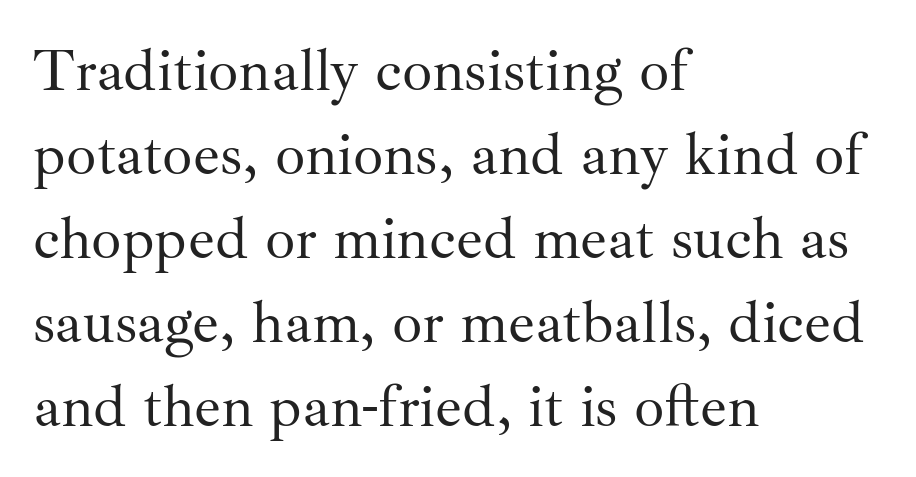
On a weight scale, this lands at 450 or below. The type sits square on the baseline with zero lean. The type family on display is of the serif kind. Words float on clear page, feet unadorned. Layout note: lines flush left. Compared with typical paragraphs, the rows here are spaced about the same.
